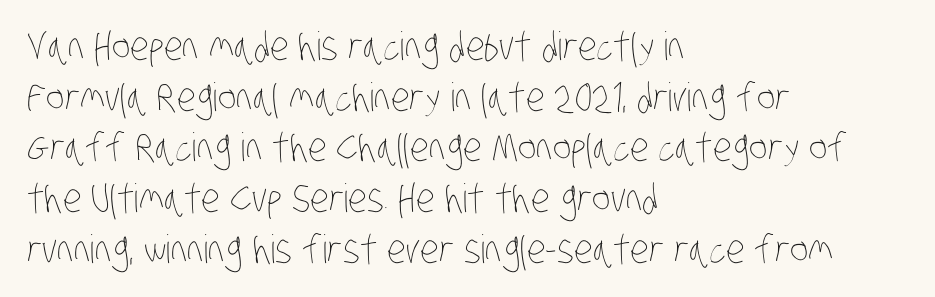
{"bold": "no", "weight": "thin", "width": "condensed", "stroke_contrast": "low", "x_height": "large", "monospaced": "no", "underline": "no", "align": "left", "line_spacing": "normal", "line_spacing_ratio": 1.3, "letter_spacing": "normal", "letter_spacing_em": 0.0, "glyph_px": 39}
